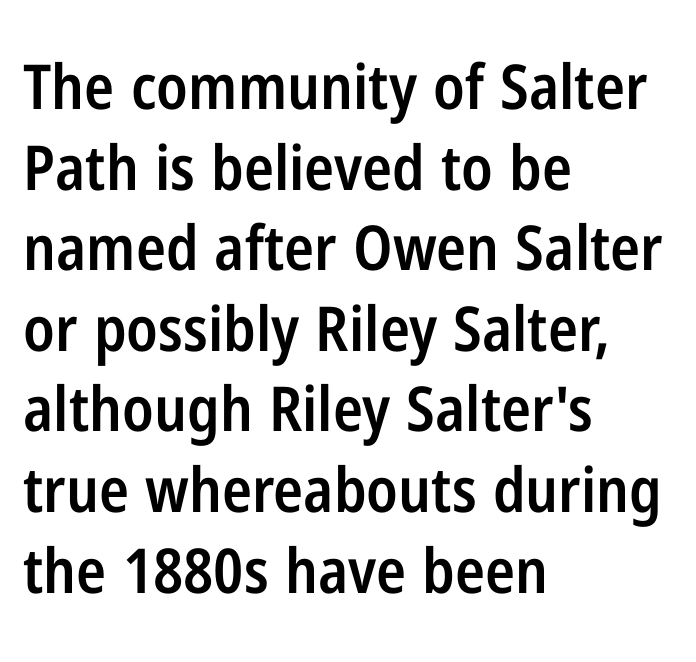
Q: Is the text bold? A: Semi-bold.
Q: Is the text italic (slanted)? A: No, it is upright.
Q: Is the typeface a serif or a sans-serif typeface? A: Sans-serif.
Q: Is the text underlined? A: No.
Q: How is the paragraph aligned? A: Left-aligned.
Q: Is the spacing between letters normal or unusually wide? A: Normal.
Q: Is the spacing between lines tight, normal or loose? A: Normal.
Q: Width (condensed, normal, or wide)? A: Condensed.
Q: Stroke contrast? A: Low.
Q: x-height? A: Medium.
Q: Monospaced? A: No.
